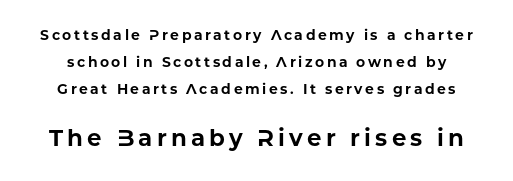
Q: Is the text bold? A: Yes.
Q: Is the text italic (slanted)? A: No, it is upright.
Q: Is the text underlined? A: No.
Q: Is the spacing between lines tight, normal or loose? A: Loose.
Q: Which block of text is set in a larger size, the first (top) or the second (bottom)? A: The second (bottom) one.
